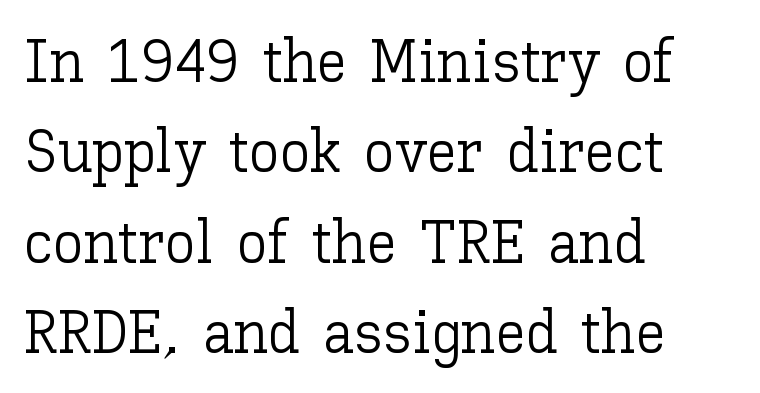
Nobody touched the tracking dial on this one. Compared with a typical body face, this is equally light or lighter still. Posture: vertical. The lines are quadded left.
